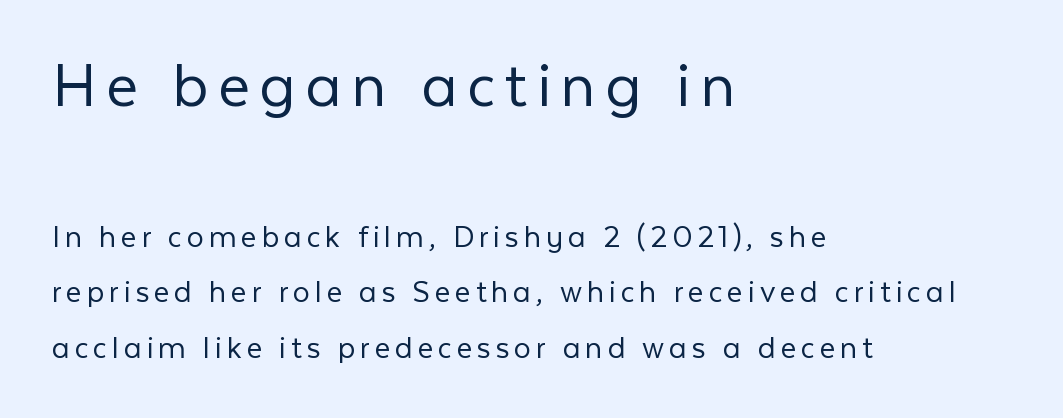
The foot of each line stays bare and open. Notice how the stems are strictly vertical — no italics here. Are there feet on the stems? There aren't — it's a sans. These lines sit exactly where default settings would place them.
